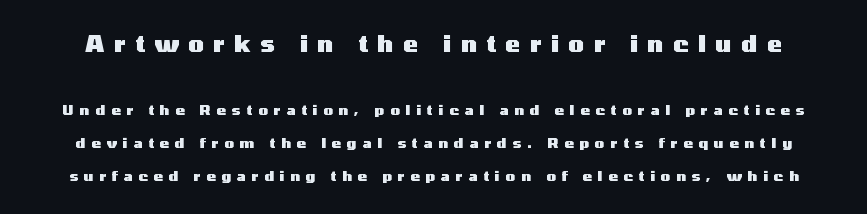
Q: Is the text bold? A: Yes.
Q: Is the text italic (slanted)? A: No, it is upright.
Q: Is the text underlined? A: No.
Q: Is the spacing between letters normal or unusually wide? A: Unusually wide.
Q: Is the spacing between lines tight, normal or loose? A: Loose.
Q: Which block of text is set in a larger size, the first (top) or the second (bottom)? A: The first (top) one.
